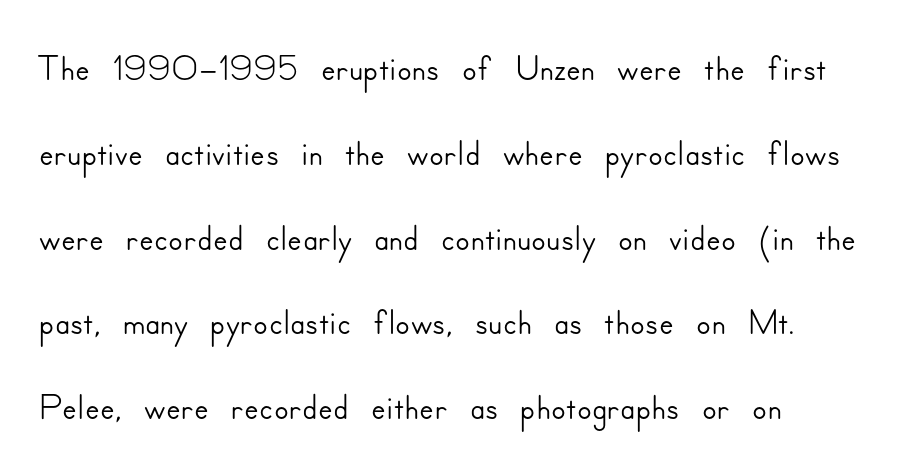
This rendering uses left alignment, leaving the right contour irregular. Looks like regular typesetting: each glyph gets only the width it needs. There is no visible air inserted between adjacent glyphs. Italic: no, the glyphs are upright roman.
